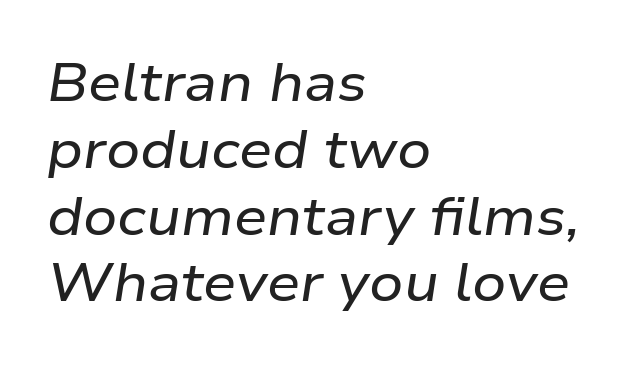
The strip under each line holds only bare page. Is this a fixed-width face? No — the glyphs have proportional, varying widths. Tracking value appears to be zero — textbook default spacing. Does the copy run flush right? No — it runs flush left. Does the leading feel generous? No, just average. The lettering tilts uniformly, giving the passage an italic look.
